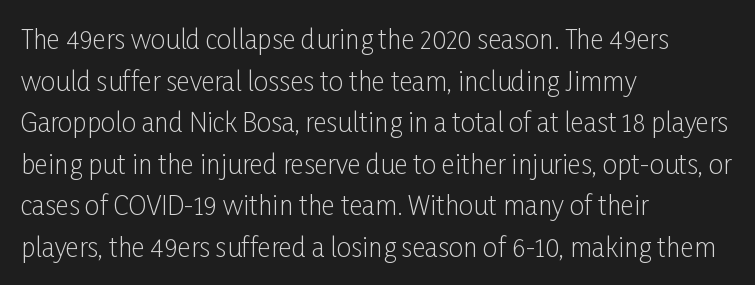
{"italic": "no", "bold": "no", "underline": "no", "align": "left", "line_spacing": "normal", "line_spacing_ratio": 1.6, "letter_spacing": "normal", "letter_spacing_em": 0.0, "glyph_px": 26}
